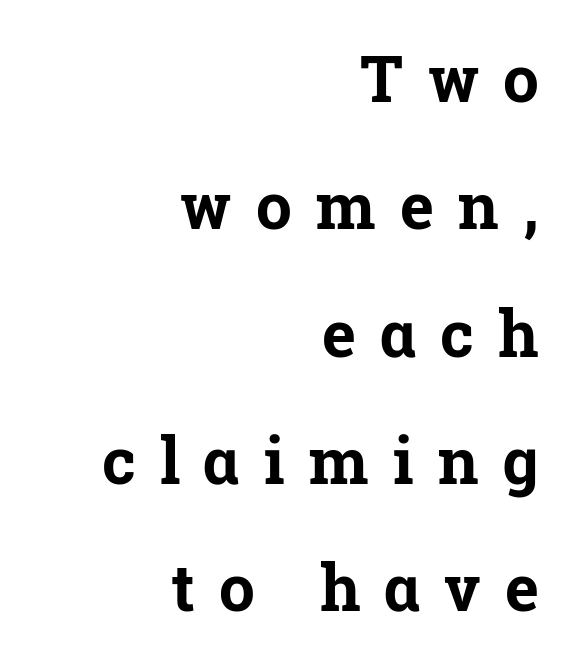
Line spacing here is loose. The rag falls on the left side of this text block. Letterform terminals end in serifs throughout the passage. As a designer I'd log this as weight 700, bold.
